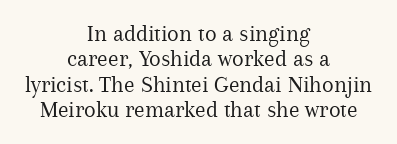
The image shows 24 px text type, upright; set centered, tight line spacing (1.06x), normal letter spacing, not underlined.
